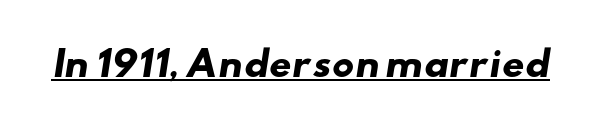
Q: Is the text bold? A: Yes.
Q: Is the typeface a serif or a sans-serif typeface? A: Sans-serif.
Q: Is the text underlined? A: Yes.
Q: Is the spacing between letters normal or unusually wide? A: Normal.
Q: Width (condensed, normal, or wide)? A: Wide.
Q: Stroke contrast? A: Low.
Q: x-height? A: Small.
Q: Monospaced? A: No.
